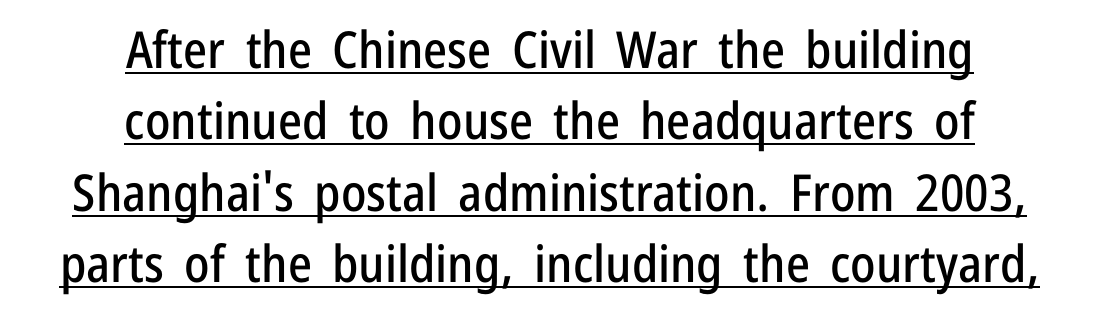
Q: Is the text italic (slanted)? A: No, it is upright.
Q: Is the typeface a serif or a sans-serif typeface? A: Sans-serif.
Q: Is the text underlined? A: Yes.
Q: How is the paragraph aligned? A: Centered.
Q: Is the spacing between letters normal or unusually wide? A: Normal.
Q: Is the spacing between lines tight, normal or loose? A: Normal.
Q: Width (condensed, normal, or wide)? A: Condensed.
Q: Stroke contrast? A: Low.
Q: x-height? A: Medium.
Q: Monospaced? A: No.
